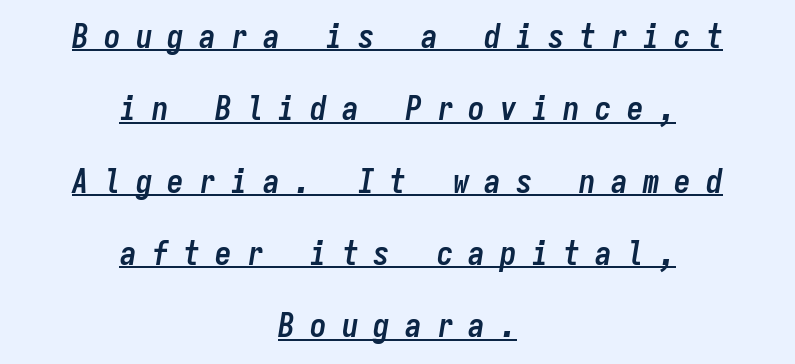
The image shows 33 px semibold, condensed type, italic (leaning right), monospaced; set centered, loose line spacing (2.19x), unusually wide letter spacing (+0.46 em), underlined; low stroke contrast and a medium x-height.
